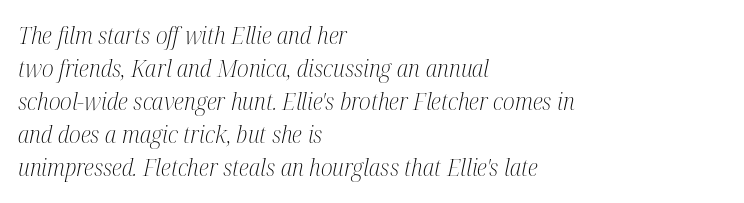
The image shows 24 px text type, italic (leaning right); set left-aligned, normal line spacing (1.38x), normal letter spacing, not underlined.
